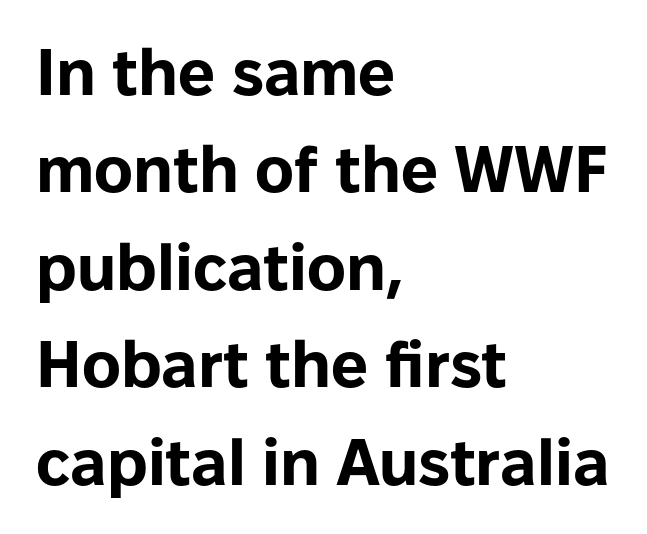
Q: Is the text bold? A: Yes.
Q: Is the text italic (slanted)? A: No, it is upright.
Q: Is the typeface a serif or a sans-serif typeface? A: Sans-serif.
Q: Is the text underlined? A: No.
Q: How is the paragraph aligned? A: Left-aligned.
Q: Is the spacing between letters normal or unusually wide? A: Normal.
Q: Is the spacing between lines tight, normal or loose? A: Normal.
Q: Width (condensed, normal, or wide)? A: Normal.
Q: Stroke contrast? A: Low.
Q: x-height? A: Medium.
Q: Monospaced? A: No.
